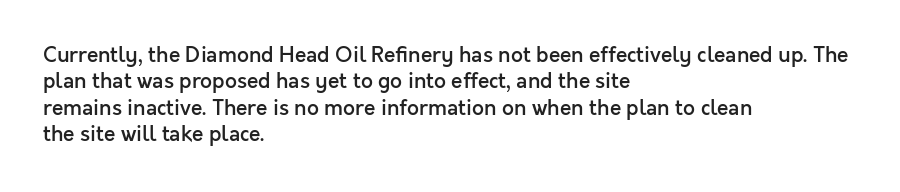
Q: Is the text bold? A: Semi-bold.
Q: Is the text italic (slanted)? A: No, it is upright.
Q: Is the text underlined? A: No.
Q: How is the paragraph aligned? A: Left-aligned.
Q: Is the spacing between letters normal or unusually wide? A: Normal.
Q: Is the spacing between lines tight, normal or loose? A: Normal.
